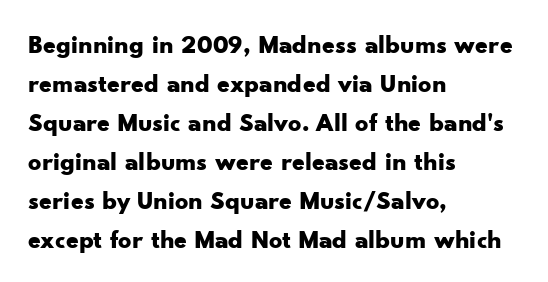
Q: Is the text bold? A: Yes.
Q: Is the text italic (slanted)? A: No, it is upright.
Q: Is the text underlined? A: No.
Q: How is the paragraph aligned? A: Left-aligned.
Q: Is the spacing between letters normal or unusually wide? A: Normal.
Q: Is the spacing between lines tight, normal or loose? A: Normal.
